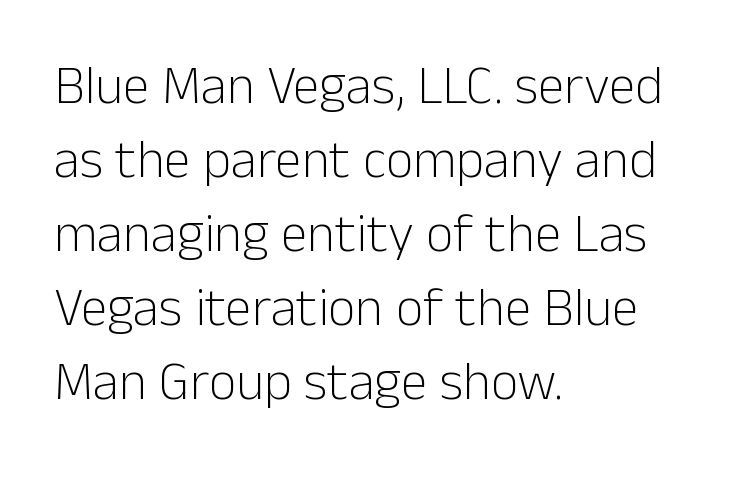
{"serif": "no", "italic": "no", "bold": "no", "weight": "light", "width": "normal", "stroke_contrast": "low", "x_height": "medium", "monospaced": "no", "underline": "no", "align": "left", "line_spacing": "normal", "line_spacing_ratio": 1.37, "letter_spacing": "normal", "letter_spacing_em": 0.0, "glyph_px": 54}
